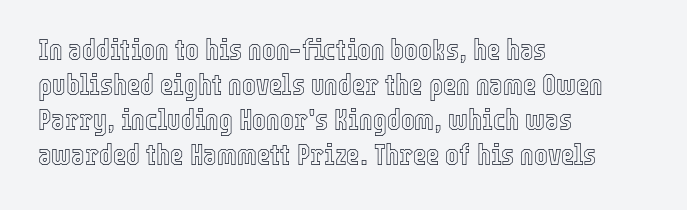
{"italic": "no", "width": "condensed", "x_height": "medium", "monospaced": "no", "underline": "no", "align": "left", "line_spacing_ratio": 1.21, "letter_spacing": "normal", "letter_spacing_em": 0.0, "glyph_px": 29}
